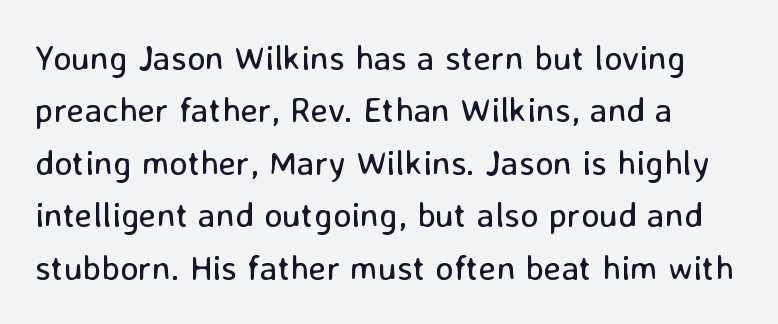
{"serif": "no", "italic": "no", "bold": "no", "weight": "regular", "width": "normal", "stroke_contrast": "low", "x_height": "medium", "monospaced": "no", "underline": "no", "line_spacing": "normal", "line_spacing_ratio": 1.5, "letter_spacing": "normal", "letter_spacing_em": 0.0, "glyph_px": 35}
